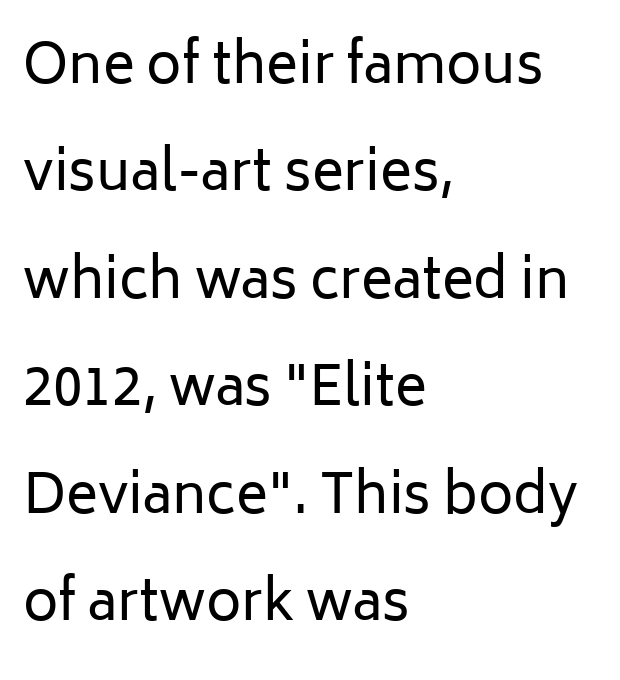
Q: Is the text bold? A: No.
Q: Is the text italic (slanted)? A: No, it is upright.
Q: Is the typeface a serif or a sans-serif typeface? A: Sans-serif.
Q: Is the text underlined? A: No.
Q: How is the paragraph aligned? A: Left-aligned.
Q: Is the spacing between letters normal or unusually wide? A: Normal.
Q: Is the spacing between lines tight, normal or loose? A: Loose.
Q: Width (condensed, normal, or wide)? A: Normal.
Q: Stroke contrast? A: Low.
Q: x-height? A: Medium.
Q: Monospaced? A: No.
